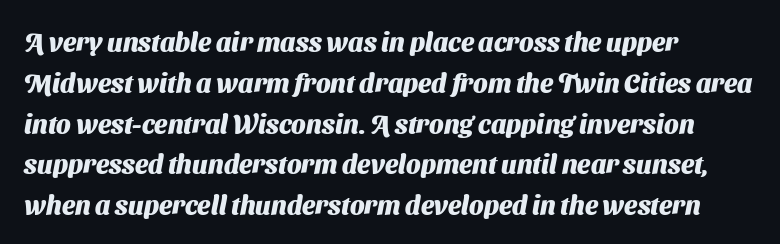
Q: Is the text bold? A: Yes.
Q: Is the text underlined? A: No.
Q: How is the paragraph aligned? A: Left-aligned.
Q: Is the spacing between letters normal or unusually wide? A: Normal.
Q: Is the spacing between lines tight, normal or loose? A: Normal.
